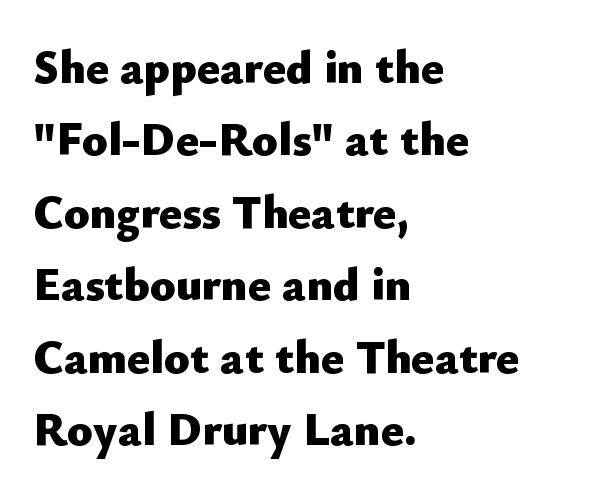
Unmarked baselines from the first word to the last. Caption: bold face, heavy strokes. A typesetter would call this leading conventional body-copy spacing. Note: no serifs on the glyphs. In terms of posture, this sample is upright. How are the letters spaced? Ordinarily, with no added tracking.
